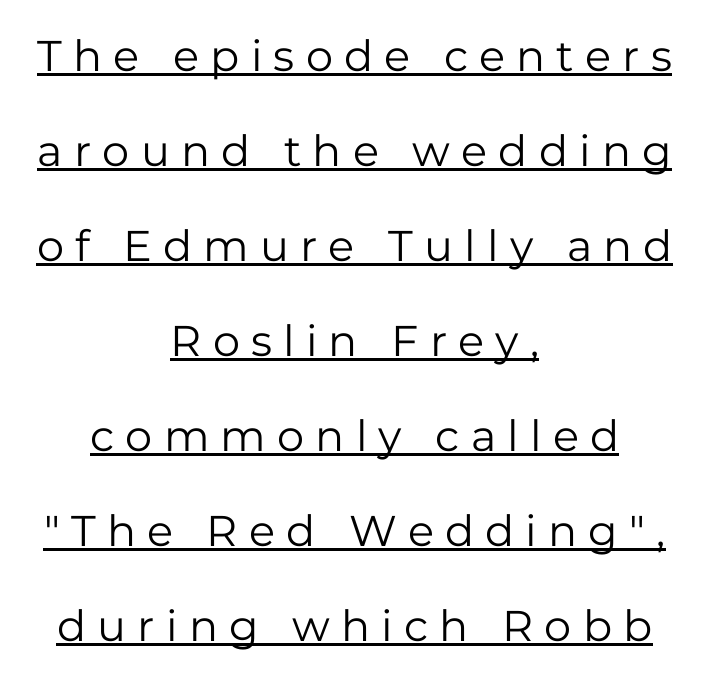
The face used here is rendered with a markedly widened letterfit. The strokes are not fattened; the text isn't bold. Each line of the rendering has a horizontal stroke beneath the glyphs. The passage shown stacks its lines with a broad gap.
